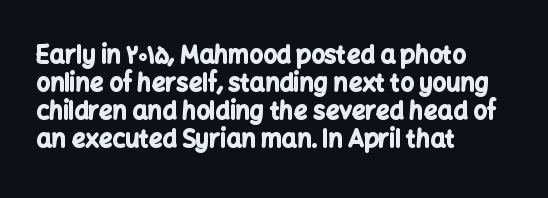
The image shows 24 px bold type, upright; set left-aligned, line spacing 1.17x, normal letter spacing, not underlined.
